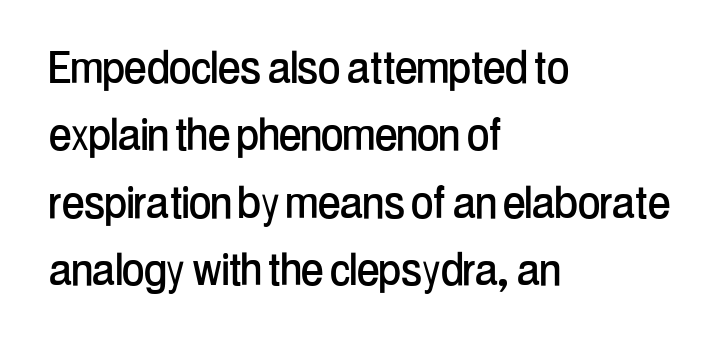
If you measured baseline to baseline, you'd find a middling distance. This rendering leaves character spacing at its baseline value. The rag falls on the right side of this text block. Letters rest on an invisible, unmarked baseline. Posture: upright roman. In terms of letterform style, serifs are entirely absent.
